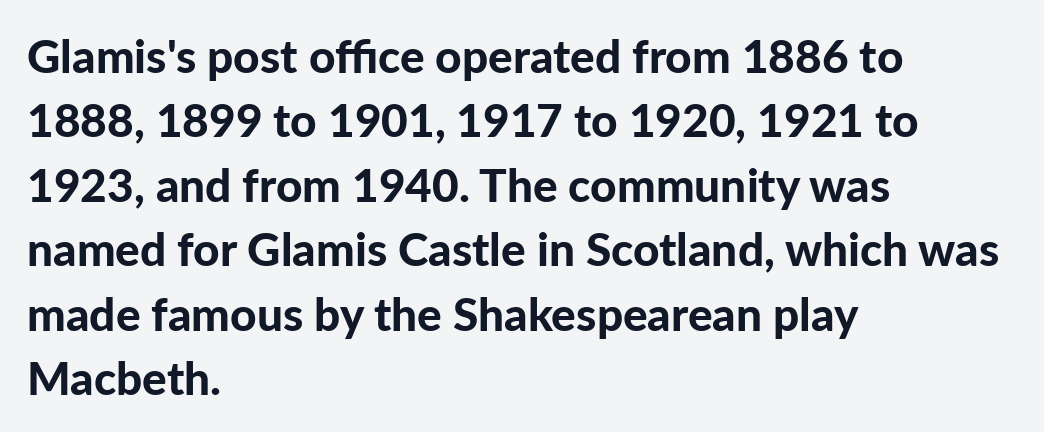
{"serif": "no", "italic": "no", "bold": "yes", "weight": "bold", "width": "normal", "stroke_contrast": "low", "x_height": "medium", "monospaced": "no", "underline": "no", "align": "left", "line_spacing": "normal", "line_spacing_ratio": 1.4, "letter_spacing": "normal", "letter_spacing_em": 0.0, "glyph_px": 46}
